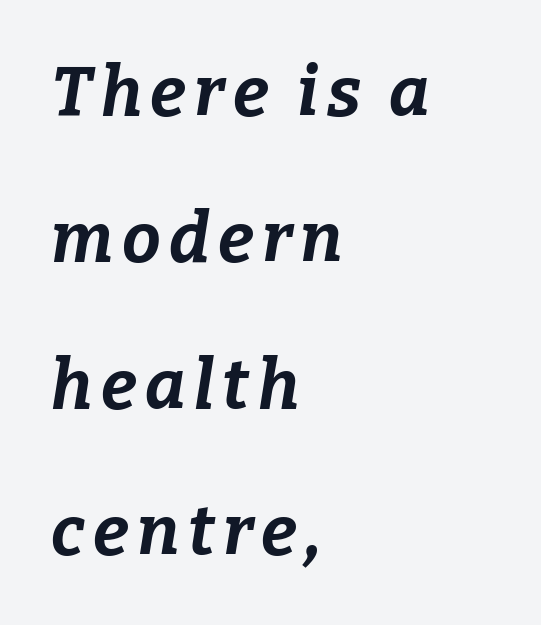
The image shows 69 px bold type, italic (leaning right); set left-aligned, loose line spacing (2.12x), not underlined; low stroke contrast and a medium x-height.
